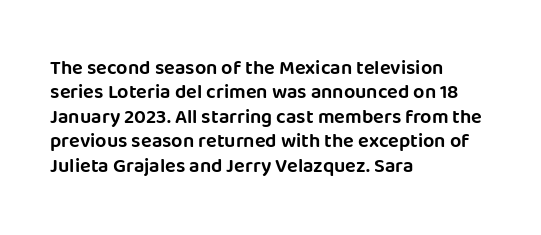
{"italic": "no", "underline": "no", "align": "left", "line_spacing_ratio": 1.22, "letter_spacing": "normal", "letter_spacing_em": 0.0, "glyph_px": 20}
